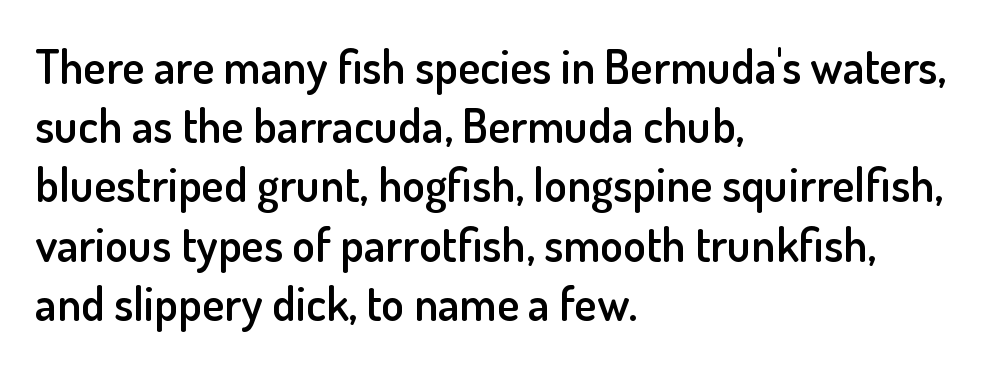
{"serif": "no", "italic": "no", "bold": "semi", "weight": "semibold", "width": "normal", "stroke_contrast": "low", "x_height": "small", "monospaced": "no", "underline": "no", "align": "left", "line_spacing": "normal", "line_spacing_ratio": 1.26, "letter_spacing": "normal", "letter_spacing_em": 0.0, "glyph_px": 47}
